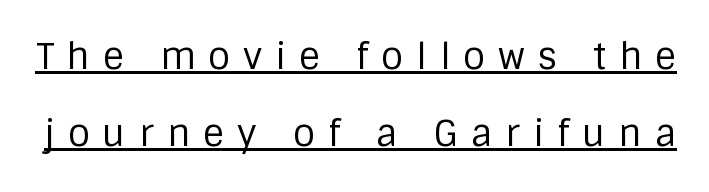
This rendering features underlined lettering. The rendering uses natural spacing where letterforms have individual widths. Rows of type keep a wide berth in the vertical direction. This sample uses a sans-serif face.
